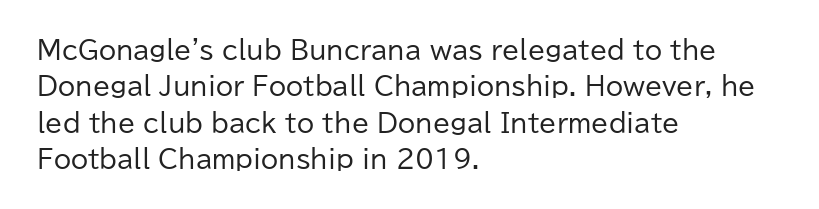
The image shows 25 px text type, upright; set left-aligned, normal line spacing (1.46x), normal letter spacing, not underlined.
